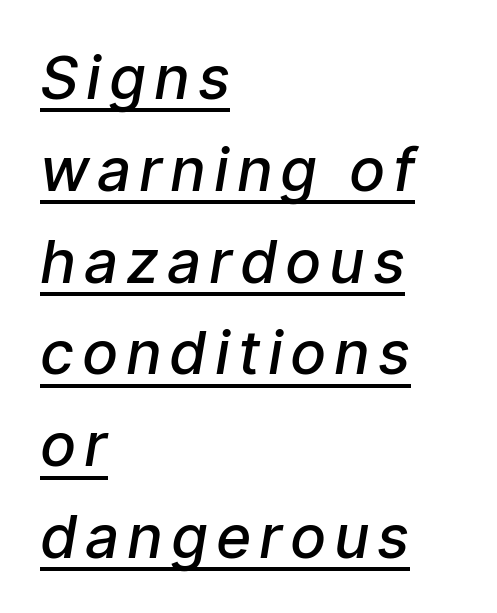
The image shows 60 px semibold sans-serif type; set left-aligned, normal line spacing (1.53x), underlined; low stroke contrast and a medium x-height.
